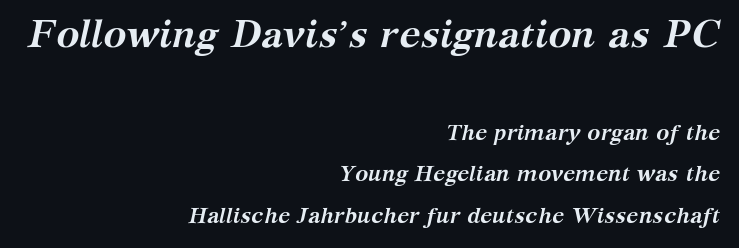
Look at the tracking — it's just the regular setting, nothing added. A student would call this right alignment; a typographer would say flush right, rag left. These lines are rendered in a variable-pitch font. The specimen omits any rule beneath the text block's lines.
